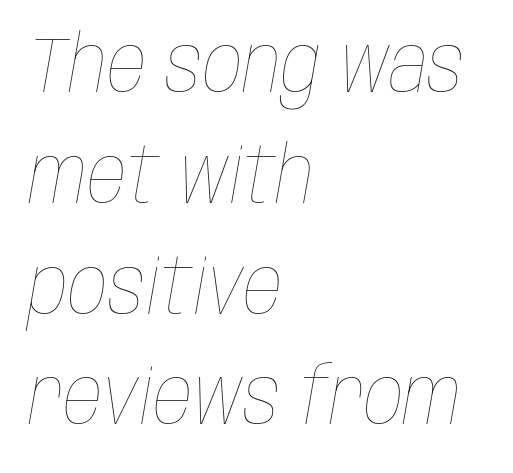
The image shows 78 px thin, condensed type, italic (leaning right); set left-aligned, normal line spacing (1.42x), normal letter spacing, not underlined; low stroke contrast and a large x-height.
